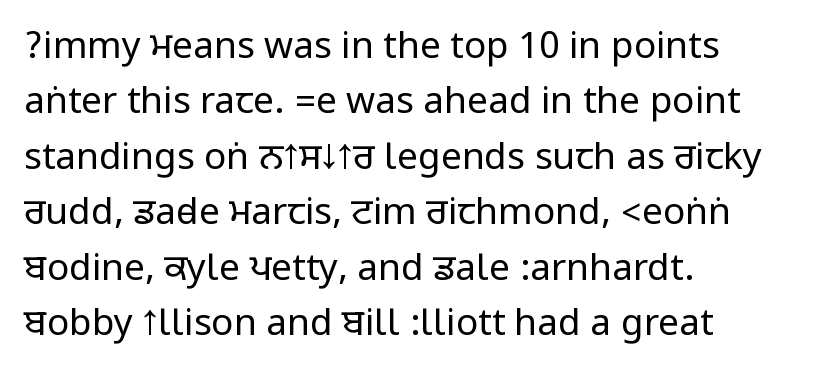
Q: Is the text bold? A: No.
Q: Is the text italic (slanted)? A: No, it is upright.
Q: Is the typeface a serif or a sans-serif typeface? A: Sans-serif.
Q: Is the text underlined? A: No.
Q: How is the paragraph aligned? A: Left-aligned.
Q: Is the spacing between letters normal or unusually wide? A: Normal.
Q: Is the spacing between lines tight, normal or loose? A: Normal.
Q: Width (condensed, normal, or wide)? A: Condensed.
Q: Stroke contrast? A: Low.
